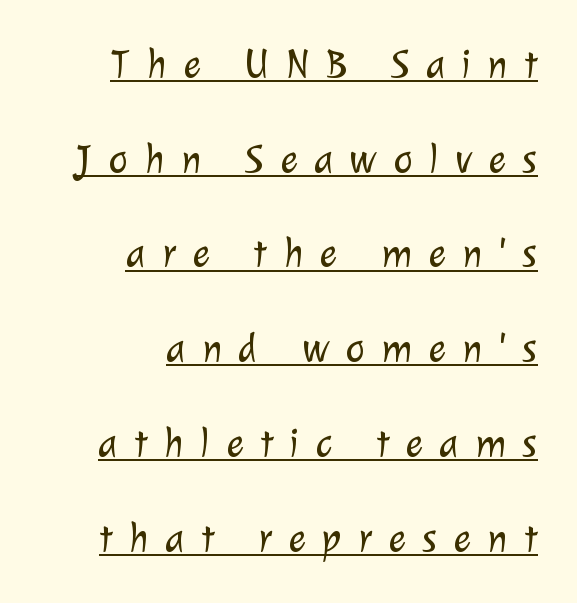
{"serif": "no", "bold": "no", "weight": "light", "width": "normal", "stroke_contrast": "low", "x_height": "medium", "monospaced": "no", "underline": "yes", "align": "right", "line_spacing": "loose", "line_spacing_ratio": 2.31, "letter_spacing": "wide", "letter_spacing_em": 0.4, "glyph_px": 41}
